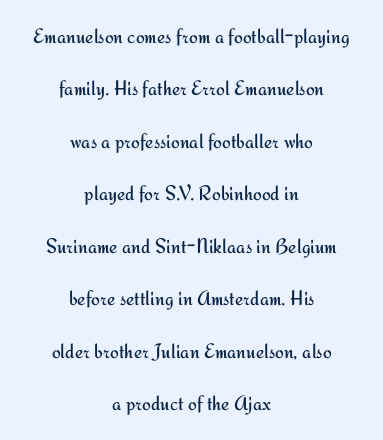
The image shows 21 px text type, upright; set centered, loose line spacing (2.5x), normal letter spacing, not underlined.
